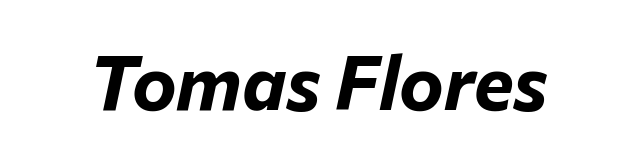
{"italic": "yes", "lean": "right", "slant_degrees": 12, "bold": "yes", "weight": "bold", "width": "normal", "stroke_contrast": "low", "x_height": "medium", "monospaced": "no", "underline": "no", "letter_spacing": "normal", "letter_spacing_em": 0.0, "glyph_px": 75}
